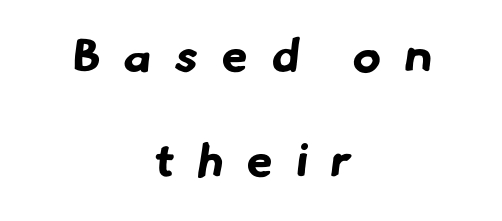
Q: Is the text bold? A: Yes.
Q: Is the typeface a serif or a sans-serif typeface? A: Sans-serif.
Q: Is the text underlined? A: No.
Q: How is the paragraph aligned? A: Centered.
Q: Is the spacing between letters normal or unusually wide? A: Unusually wide.
Q: Is the spacing between lines tight, normal or loose? A: Loose.
Q: Width (condensed, normal, or wide)? A: Normal.
Q: Stroke contrast? A: Low.
Q: x-height? A: Small.
Q: Monospaced? A: No.
